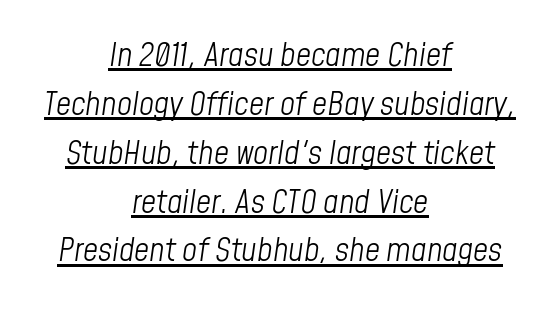
The image shows 33 px light, condensed type, italic (leaning right); set centered, normal line spacing (1.48x), normal letter spacing, underlined; low stroke contrast and a medium x-height.
